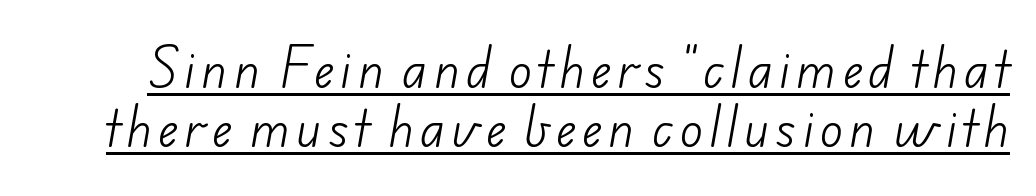
Q: Is the text bold? A: No.
Q: Is the typeface a serif or a sans-serif typeface? A: Sans-serif.
Q: Is the text underlined? A: Yes.
Q: Is the spacing between lines tight, normal or loose? A: Normal.
Q: Width (condensed, normal, or wide)? A: Normal.
Q: Stroke contrast? A: Low.
Q: x-height? A: Small.
Q: Monospaced? A: No.
